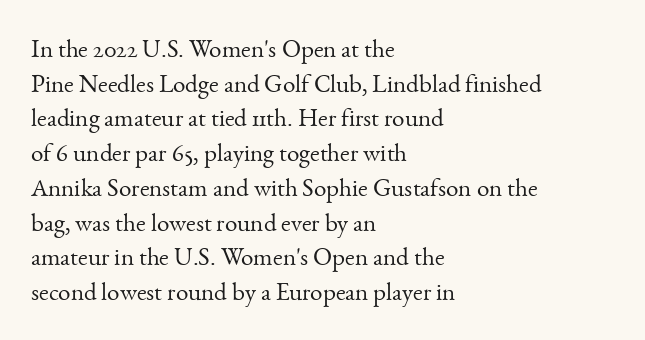
Q: Is the text bold? A: No.
Q: Is the text italic (slanted)? A: No, it is upright.
Q: Is the text underlined? A: No.
Q: How is the paragraph aligned? A: Left-aligned.
Q: Is the spacing between letters normal or unusually wide? A: Normal.
Q: Is the spacing between lines tight, normal or loose? A: Normal.
